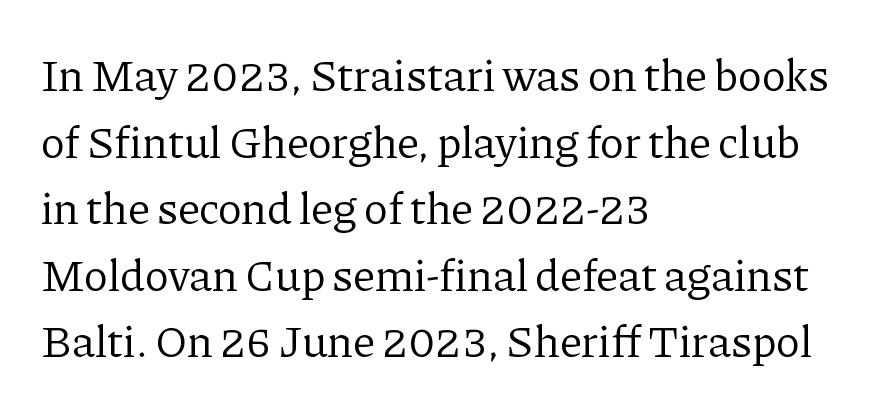
The image shows 45 px regular-weight serif type, upright; set left-aligned, normal line spacing (1.48x), normal letter spacing, not underlined; low stroke contrast and a medium x-height.
